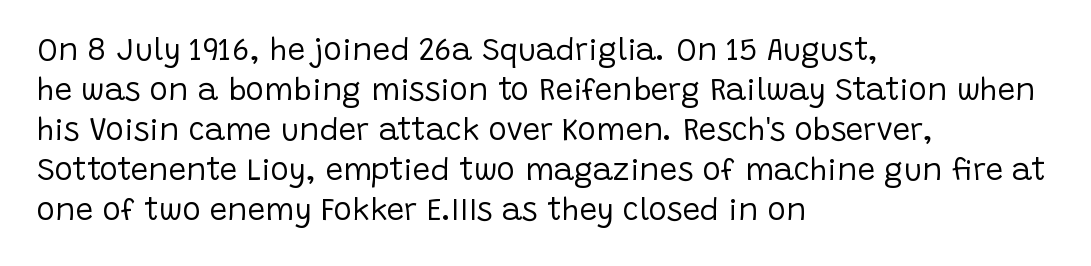
Think of a printed novel: that variable character pitch is what you see here. A student would call this left alignment; a typographer would say flush left, rag right. The passage shown is not bold in any degree. Lines of text with bare space underneath. Regular leading. Style check: upright.
